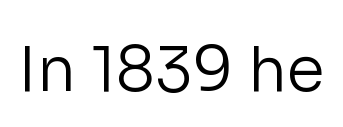
The image shows 62 px regular-weight sans-serif type, upright; set normal letter spacing, not underlined; low stroke contrast and a medium x-height.
